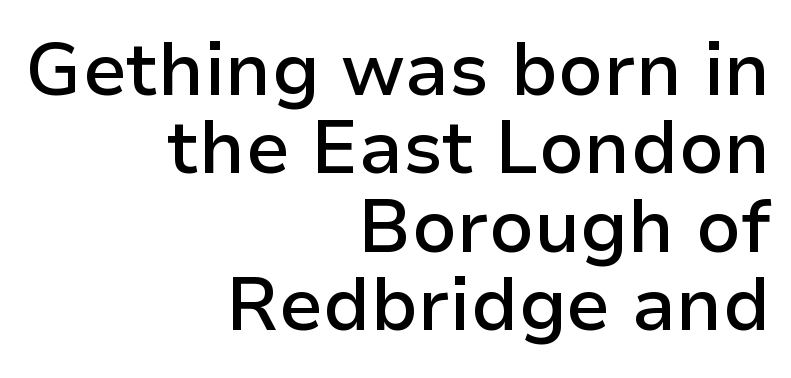
Typographically, this falls in the sans-serif category. Think of a printed novel: that variable character pitch is what you see here. You could barely slide anything between these rows. Nothing unusual about the tracking: characters are spaced as the font intends. These lines were composed using upright roman letters.
